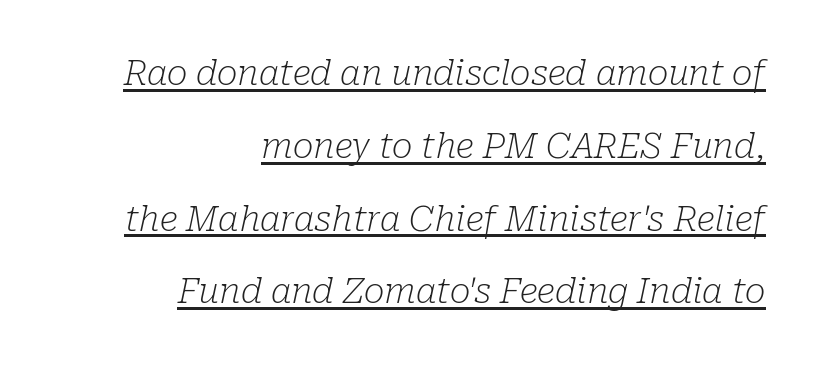
The image shows 35 px light serif type, italic (leaning right); set right-aligned, loose line spacing (2.08x), normal letter spacing, underlined; low stroke contrast and a medium x-height.
